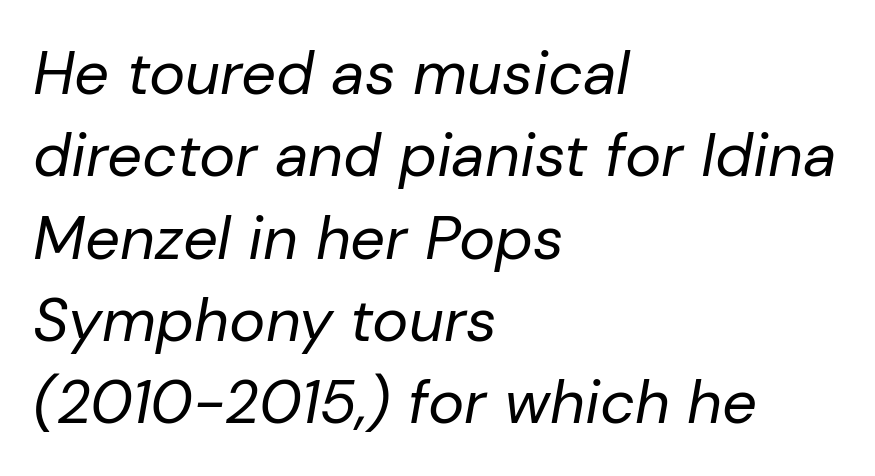
{"italic": "yes", "lean": "right", "slant_degrees": 10, "bold": "no", "weight": "regular", "width": "normal", "stroke_contrast": "low", "x_height": "medium", "monospaced": "no", "underline": "no", "align": "left", "line_spacing": "normal", "line_spacing_ratio": 1.35, "letter_spacing": "normal", "letter_spacing_em": 0.0, "glyph_px": 61}
